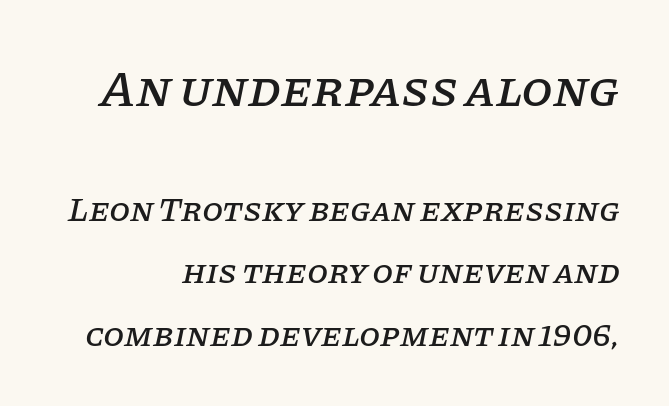
Q: Is the text italic (slanted)? A: Yes, it leans right by about 11 degrees.
Q: Is the typeface a serif or a sans-serif typeface? A: Serif.
Q: Is the text underlined? A: No.
Q: Is the spacing between letters normal or unusually wide? A: Normal.
Q: Which block of text is set in a larger size, the first (top) or the second (bottom)? A: The first (top) one.
Q: Width (condensed, normal, or wide)? A: Normal.
Q: Stroke contrast? A: Low.
Q: x-height? A: Large.
Q: Monospaced? A: No.
